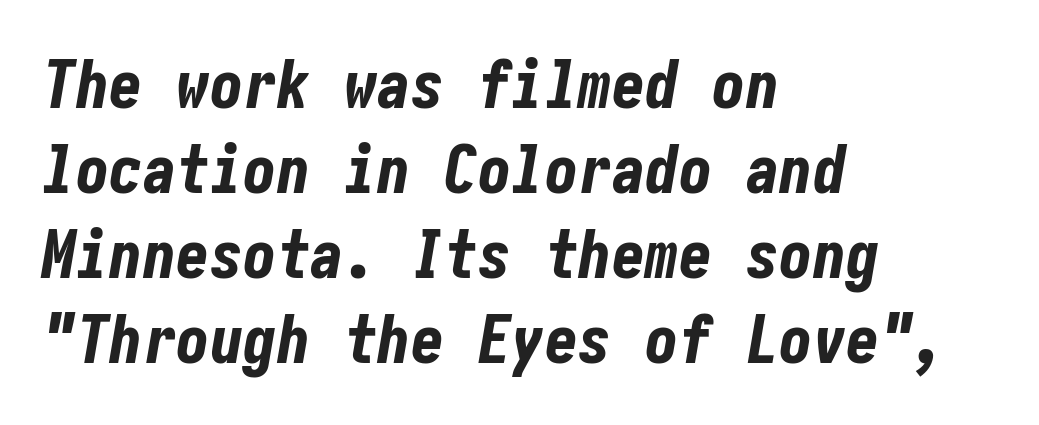
The image shows 67 px bold, condensed type, italic (leaning right); set left-aligned, normal line spacing (1.27x), normal letter spacing, not underlined; low stroke contrast and a medium x-height.
